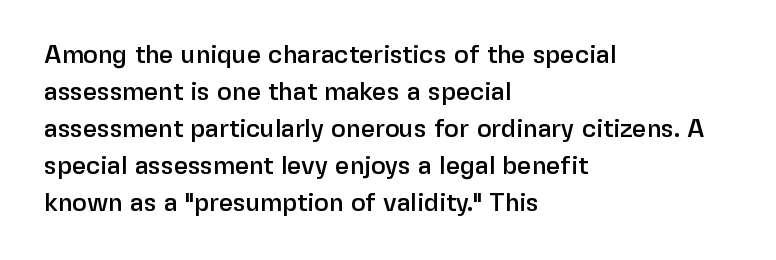
{"italic": "no", "underline": "no", "align": "left", "line_spacing": "normal", "line_spacing_ratio": 1.48, "letter_spacing": "normal", "letter_spacing_em": 0.0, "glyph_px": 25}
